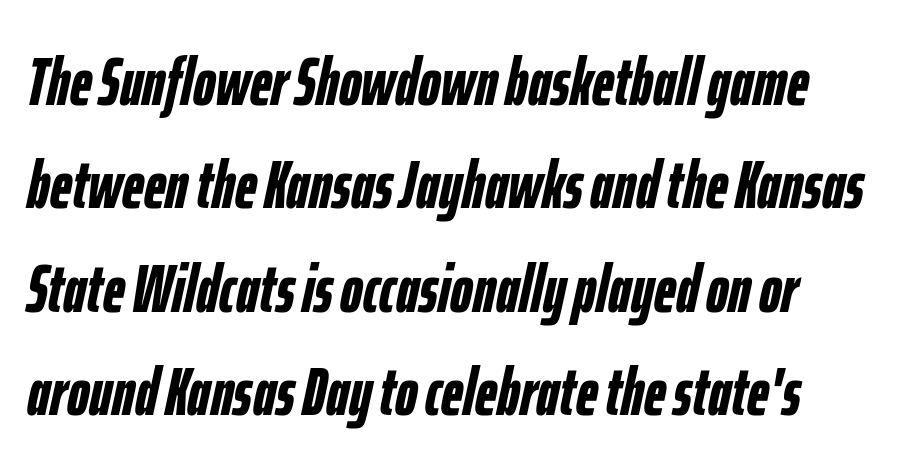
How are the letters spaced? Ordinarily, with no added tracking. Looking at the ascenders, they clearly lean. Does the leading feel generous? No, just average. Its strokes are broad and dark, the hallmark of bold type. These lines are rendered in a variable-pitch font. Check the space under the baseline: it is left empty.
